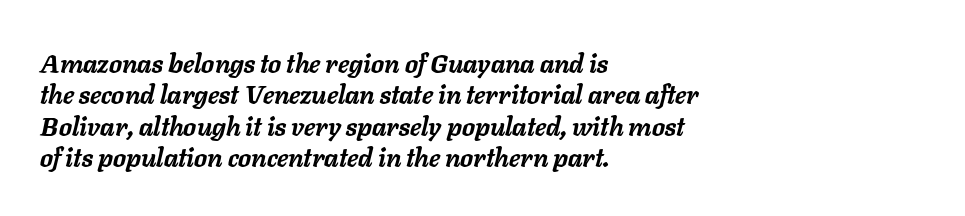
This rendering uses left alignment, leaving the right contour irregular. Rendered with sloped, italic letterforms. The space directly below the letters is spotless. You could call the tracking neutral — neither tight nor loose. Bold? Absolutely — the strokes are thick and heavy.
